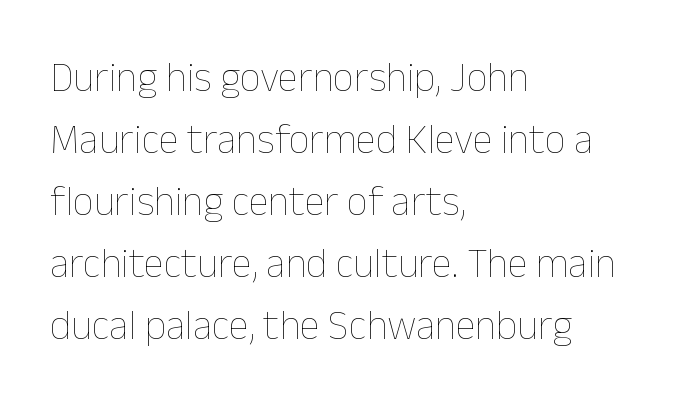
{"italic": "no", "bold": "no", "weight": "thin", "width": "normal", "stroke_contrast": "low", "x_height": "medium", "monospaced": "no", "underline": "no", "align": "left", "line_spacing": "normal", "line_spacing_ratio": 1.51, "letter_spacing": "normal", "letter_spacing_em": 0.0, "glyph_px": 41}
